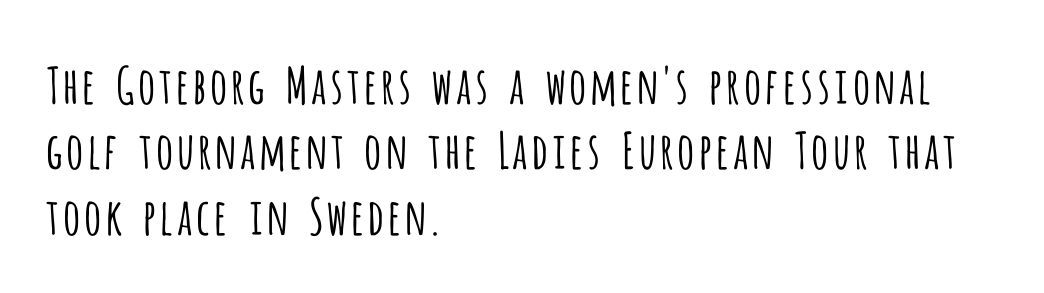
Q: Is the text bold? A: No.
Q: Is the text italic (slanted)? A: No, it is upright.
Q: Is the typeface a serif or a sans-serif typeface? A: Sans-serif.
Q: Is the text underlined? A: No.
Q: How is the paragraph aligned? A: Left-aligned.
Q: Is the spacing between letters normal or unusually wide? A: Normal.
Q: Is the spacing between lines tight, normal or loose? A: Normal.
Q: Width (condensed, normal, or wide)? A: Condensed.
Q: Stroke contrast? A: Low.
Q: x-height? A: Large.
Q: Monospaced? A: No.
